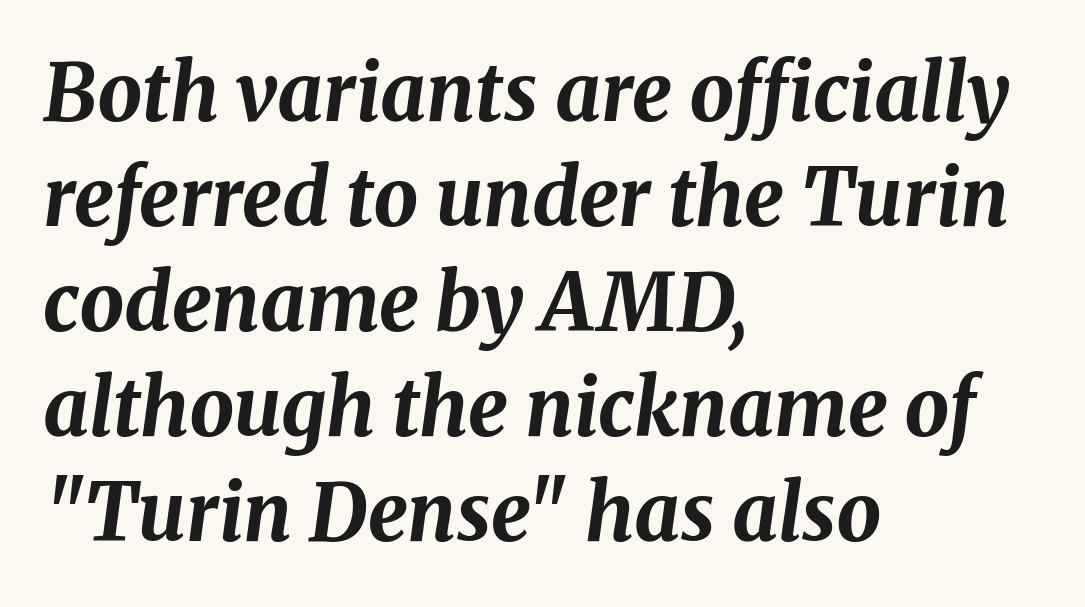
{"italic": "yes", "lean": "right", "slant_degrees": 8, "bold": "yes", "weight": "bold", "width": "normal", "stroke_contrast": "medium", "x_height": "medium", "monospaced": "no", "underline": "no", "align": "left", "line_spacing": "normal", "line_spacing_ratio": 1.33, "letter_spacing": "normal", "letter_spacing_em": 0.0, "glyph_px": 79}
